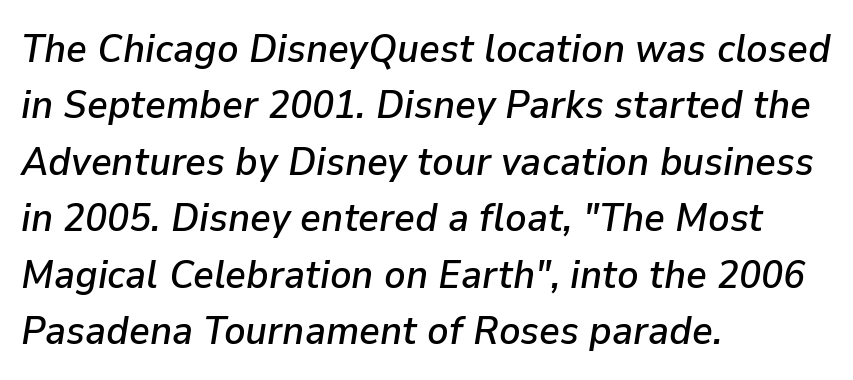
The image shows 40 px text type, italic (leaning right); set left-aligned, normal line spacing (1.41x), normal letter spacing, not underlined; low stroke contrast and a medium x-height.
